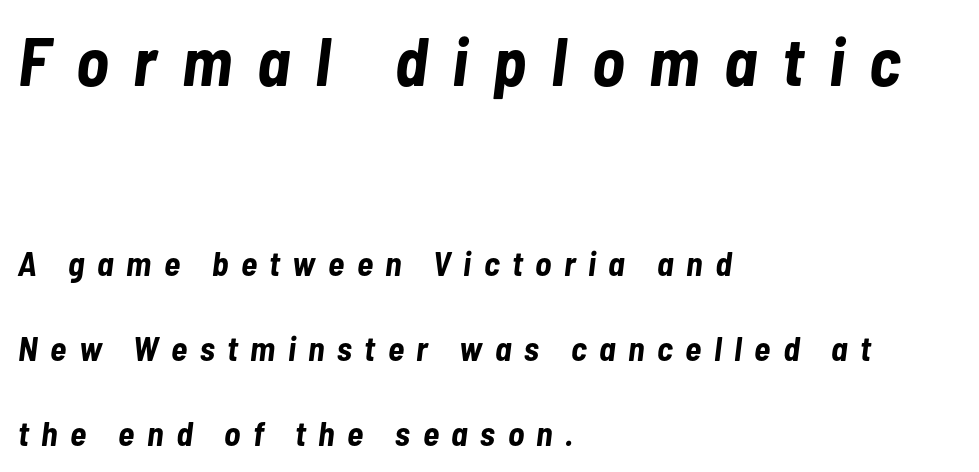
{"italic": "yes", "lean": "right", "slant_degrees": 7, "bold": "yes", "weight": "bold", "width": "condensed", "stroke_contrast": "low", "x_height": "medium", "monospaced": "no", "underline": "no", "align": "left", "line_spacing": "loose", "line_spacing_ratio": 2.5, "letter_spacing": "wide", "letter_spacing_em": 0.37, "larger_block": "first", "size_ratio": 2.0, "glyph_px": 68}
